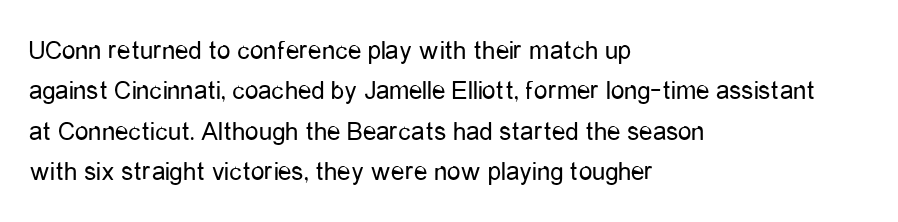
{"italic": "no", "bold": "no", "underline": "no", "align": "left", "line_spacing": "normal", "line_spacing_ratio": 1.5, "letter_spacing": "normal", "letter_spacing_em": 0.0, "glyph_px": 27}
